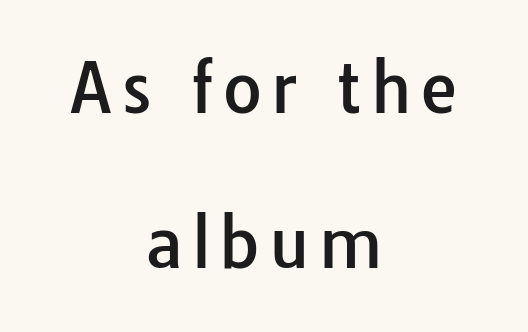
Q: Is the text italic (slanted)? A: No, it is upright.
Q: Is the typeface a serif or a sans-serif typeface? A: Sans-serif.
Q: Is the text underlined? A: No.
Q: How is the paragraph aligned? A: Centered.
Q: Is the spacing between lines tight, normal or loose? A: Loose.
Q: Width (condensed, normal, or wide)? A: Normal.
Q: Stroke contrast? A: Low.
Q: x-height? A: Medium.
Q: Monospaced? A: No.
